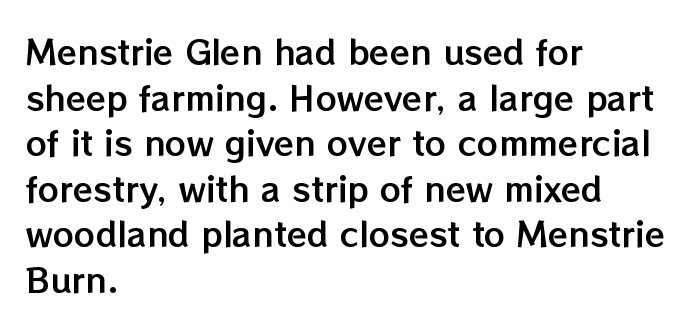
Looks like regular typesetting: each glyph gets only the width it needs. The type sits square on the baseline with zero lean. Where is the straight margin? On the left. This block has exactly the height ordinary leading produces.
